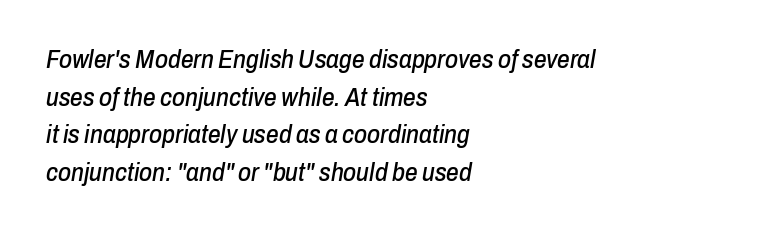
Q: Is the text italic (slanted)? A: Yes, it leans right by about 10 degrees.
Q: Is the text underlined? A: No.
Q: How is the paragraph aligned? A: Left-aligned.
Q: Is the spacing between letters normal or unusually wide? A: Normal.
Q: Is the spacing between lines tight, normal or loose? A: Normal.
